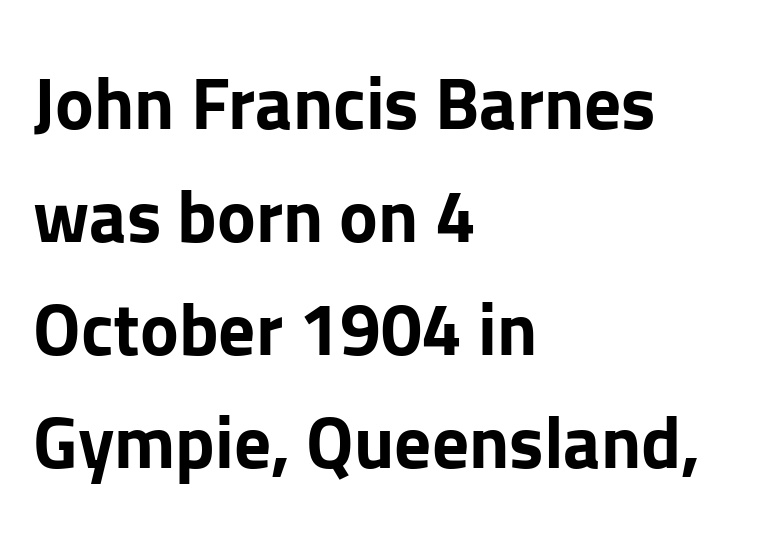
Short and long lines alike share a common starting point at left. A typesetter would mark this as roman, not italic. I'd call this a sans setting — the letters go barefoot. There is no visible air inserted between adjacent glyphs. The characters look thick and weighty, a clear bold. The passage shown is not underscored anywhere.
